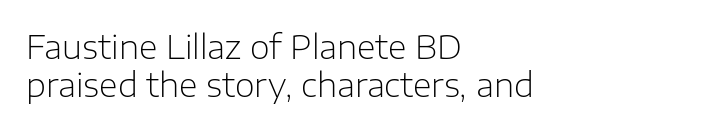
The image shows 32 px light sans-serif type, upright; set left-aligned, line spacing 1.2x, normal letter spacing, not underlined; low stroke contrast and a medium x-height.
